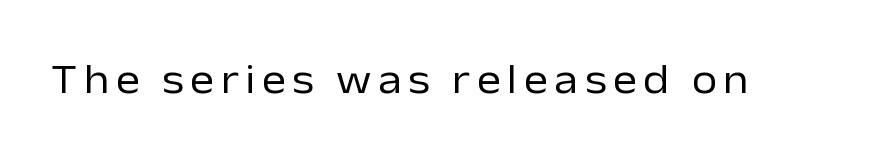
Q: Is the text bold? A: No.
Q: Is the text italic (slanted)? A: No, it is upright.
Q: Is the typeface a serif or a sans-serif typeface? A: Sans-serif.
Q: Is the text underlined? A: No.
Q: Width (condensed, normal, or wide)? A: Normal.
Q: Stroke contrast? A: Low.
Q: x-height? A: Medium.
Q: Monospaced? A: No.
